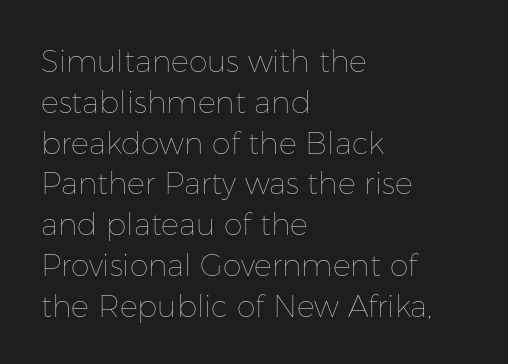
Horizontal bands of white between lines are of average thickness. The lines are quadded left. Characters follow at the spacing the type designer built in. You could not count columns in this text — the font is proportionally spaced. No heavy texture on the line: the type isn't bold.
